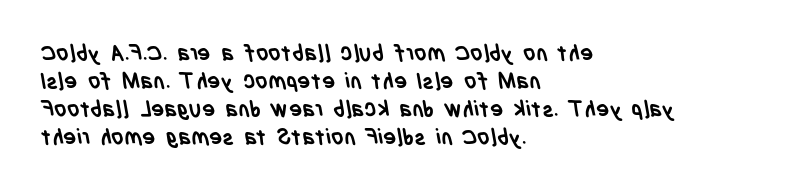
The image shows 22 px bold type; set left-aligned, normal line spacing (1.27x), normal letter spacing, not underlined.
